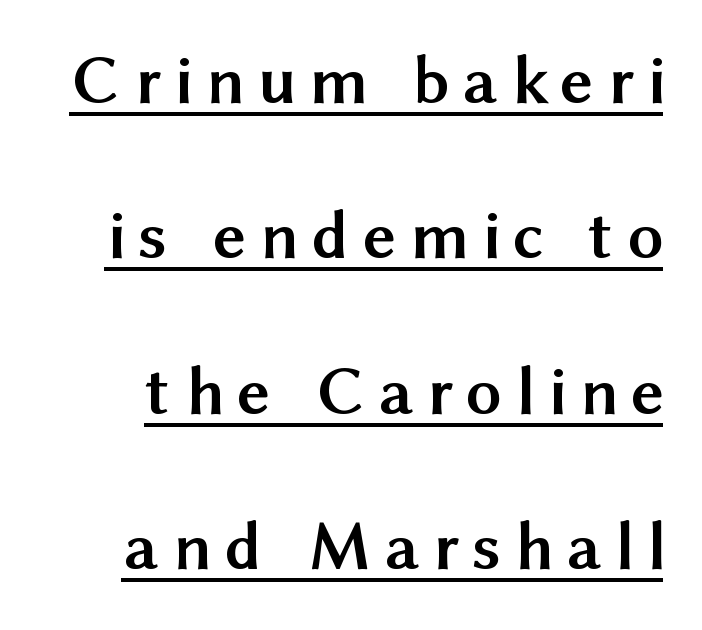
Q: Is the text bold? A: Yes.
Q: Is the text italic (slanted)? A: No, it is upright.
Q: Is the typeface a serif or a sans-serif typeface? A: Sans-serif.
Q: Is the text underlined? A: Yes.
Q: Is the spacing between letters normal or unusually wide? A: Unusually wide.
Q: Is the spacing between lines tight, normal or loose? A: Loose.
Q: Width (condensed, normal, or wide)? A: Normal.
Q: Stroke contrast? A: Medium.
Q: x-height? A: Medium.
Q: Monospaced? A: No.
